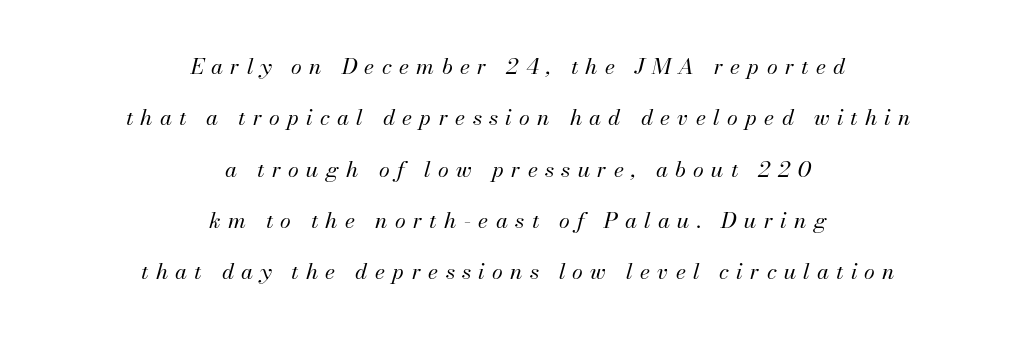
Horizontally, the lines are justified to the midpoint only. Italic: yes, the glyphs are oblique. Think standard paragraph weight, or any step lighter than that. Horizontal bands of white between lines are thick stripes. Compared with typical body copy, the letter spacing here is much looser. The area under the type is left untouched.
